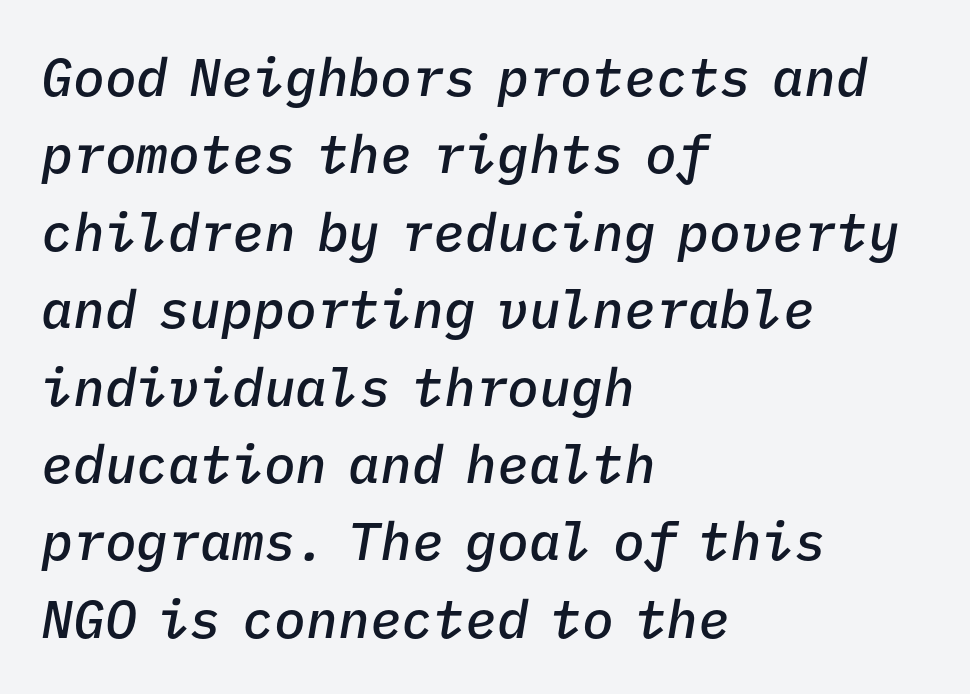
{"italic": "yes", "lean": "right", "slant_degrees": 9, "bold": "semi", "weight": "semibold", "width": "normal", "stroke_contrast": "low", "x_height": "medium", "monospaced": "yes", "underline": "no", "align": "left", "line_spacing": "normal", "line_spacing_ratio": 1.46, "letter_spacing": "normal", "letter_spacing_em": 0.0, "glyph_px": 53}
